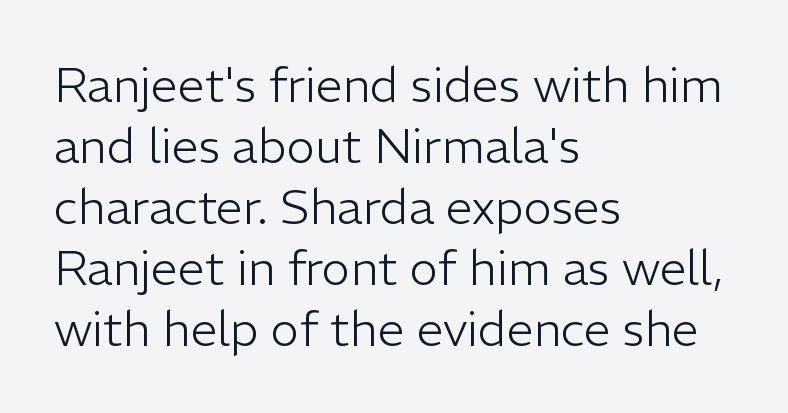
{"serif": "no", "italic": "no", "bold": "no", "weight": "light", "width": "normal", "stroke_contrast": "low", "x_height": "medium", "monospaced": "no", "underline": "no", "align": "left", "line_spacing": "normal", "line_spacing_ratio": 1.27, "letter_spacing": "normal", "letter_spacing_em": 0.0, "glyph_px": 48}
